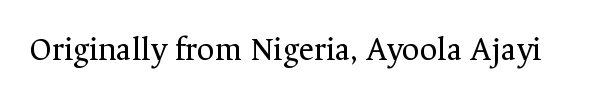
{"serif": "yes", "italic": "no", "bold": "no", "weight": "regular", "width": "normal", "stroke_contrast": "medium", "x_height": "medium", "monospaced": "no", "underline": "no", "letter_spacing": "normal", "letter_spacing_em": 0.0, "glyph_px": 34}
